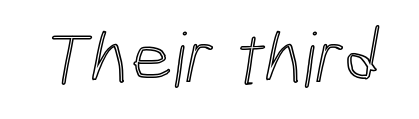
Q: Is the text underlined? A: No.
Q: Is the spacing between letters normal or unusually wide? A: Normal.
Q: Width (condensed, normal, or wide)? A: Condensed.
Q: x-height? A: Medium.
Q: Monospaced? A: No.
